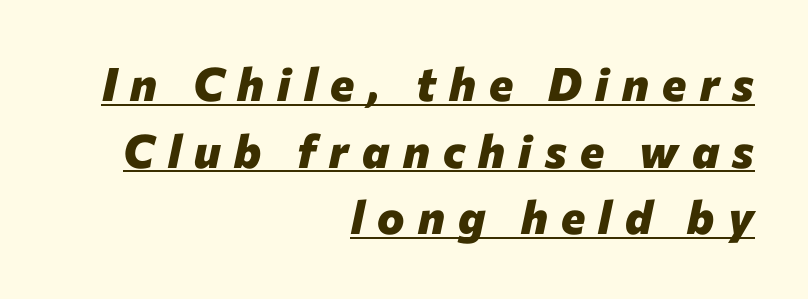
Pretty heavy lettering here — definitely bold. A typesetter would call this heavily tracked-out type. Teacher's note: observe the even right margin — that is flush-right alignment. The letters are slanted; this is an italic face.
